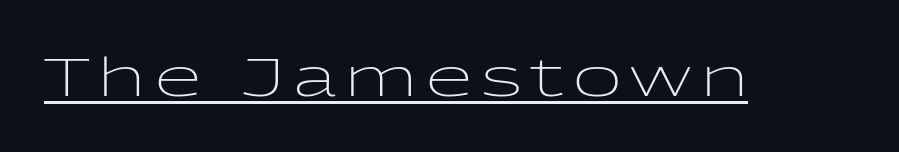
Q: Is the text bold? A: No.
Q: Is the text italic (slanted)? A: No, it is upright.
Q: Is the typeface a serif or a sans-serif typeface? A: Sans-serif.
Q: Is the text underlined? A: Yes.
Q: Width (condensed, normal, or wide)? A: Wide.
Q: Stroke contrast? A: Low.
Q: x-height? A: Medium.
Q: Monospaced? A: No.
